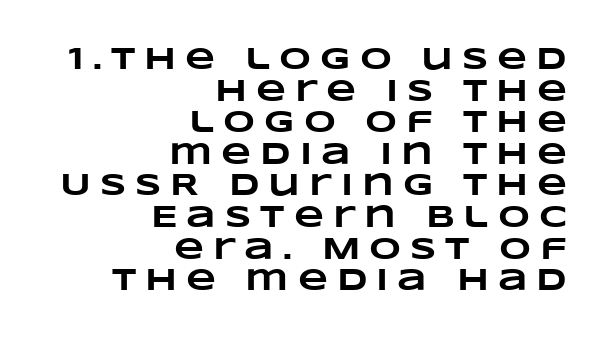
The image shows 31 px heavy, wide type; set right-aligned, tight line spacing (1.02x), unusually wide letter spacing (+0.29 em), not underlined; low stroke contrast and a large x-height.
